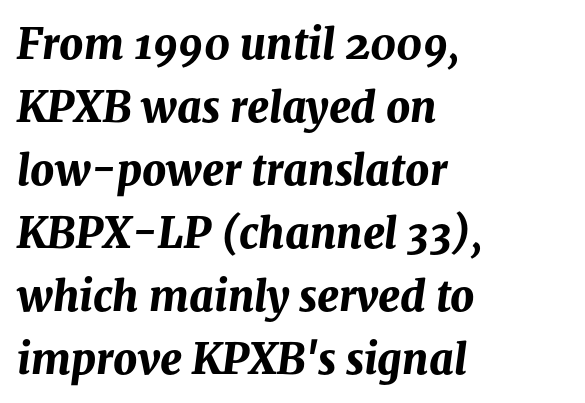
Nobody touched the tracking dial on this one. Compared with a centered layout, this one pins lines to the left instead. Only glyphs here, with clear space below each row. Character widths vary here, with narrow letters taking less room than wide ones. Looking at the ascenders, they clearly lean.
